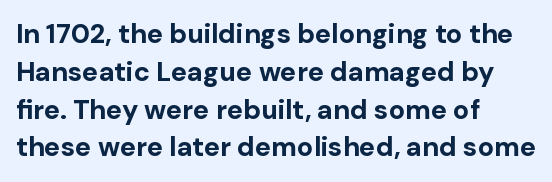
Q: Is the text bold? A: Yes.
Q: Is the text italic (slanted)? A: No, it is upright.
Q: Is the text underlined? A: No.
Q: How is the paragraph aligned? A: Left-aligned.
Q: Is the spacing between letters normal or unusually wide? A: Normal.
Q: Is the spacing between lines tight, normal or loose? A: Normal.
